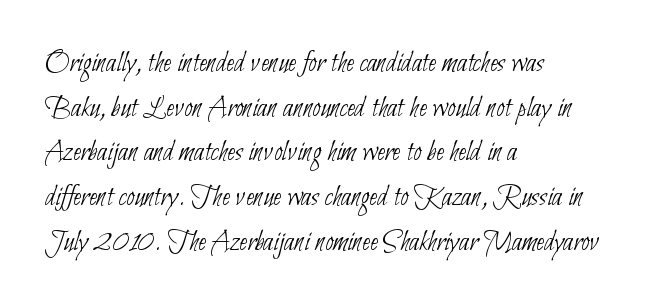
Do the characters align in a grid? No, the font is proportional. Stems here are at most as thick as an everyday book face. The ragged edge is on the right, which tells us the setting is flush left. Glance below the letters and you will spot only blank space.
